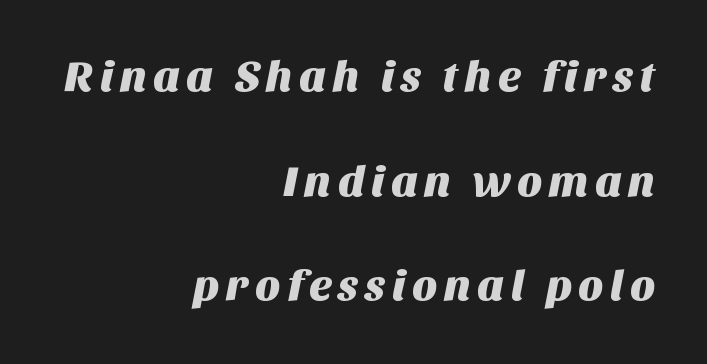
Quick note: underline off. Note the varied advance widths — an 'i' is clearly narrower than an 'm'. Layout note: lines flush right. A great deal of white space separates one row of letters from the next. Regarding serifs, this sample does without them.
